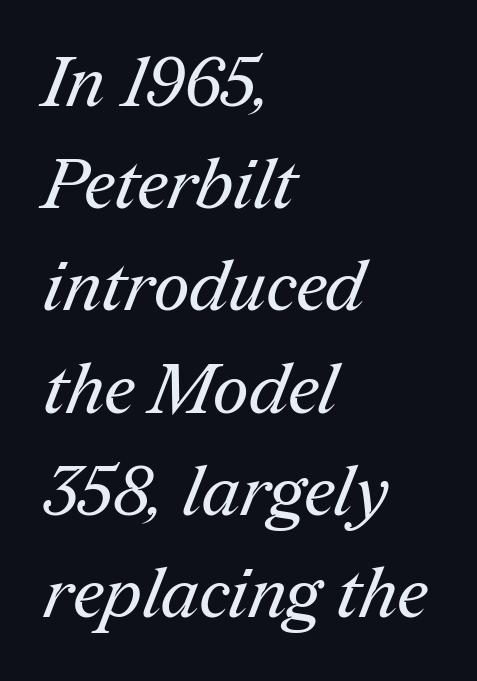
{"serif": "yes", "bold": "no", "weight": "regular", "width": "normal", "stroke_contrast": "medium", "x_height": "medium", "monospaced": "no", "underline": "no", "align": "left", "line_spacing": "normal", "line_spacing_ratio": 1.46, "letter_spacing": "normal", "letter_spacing_em": 0.0, "glyph_px": 70}
